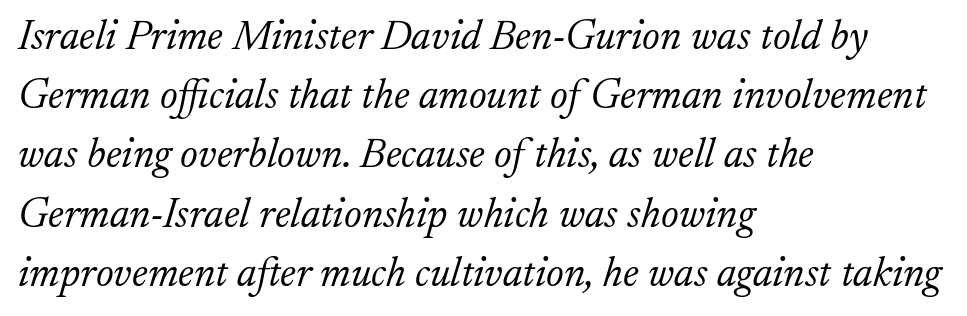
Q: Is the text bold? A: No.
Q: Is the text italic (slanted)? A: Yes, it leans right by about 17 degrees.
Q: Is the typeface a serif or a sans-serif typeface? A: Serif.
Q: Is the text underlined? A: No.
Q: How is the paragraph aligned? A: Left-aligned.
Q: Is the spacing between letters normal or unusually wide? A: Normal.
Q: Is the spacing between lines tight, normal or loose? A: Normal.
Q: Width (condensed, normal, or wide)? A: Normal.
Q: Stroke contrast? A: Low.
Q: x-height? A: Small.
Q: Monospaced? A: No.
